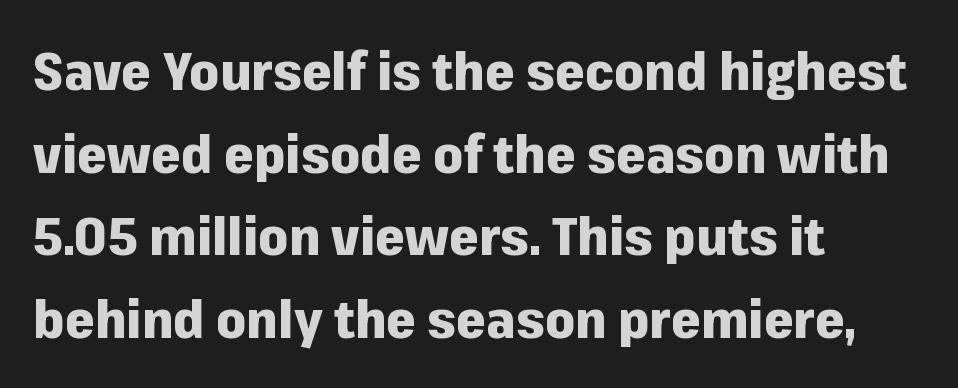
{"serif": "no", "italic": "no", "bold": "yes", "weight": "heavy", "width": "normal", "stroke_contrast": "low", "x_height": "medium", "monospaced": "no", "underline": "no", "align": "left", "line_spacing": "normal", "line_spacing_ratio": 1.56, "letter_spacing": "normal", "letter_spacing_em": 0.0, "glyph_px": 53}
